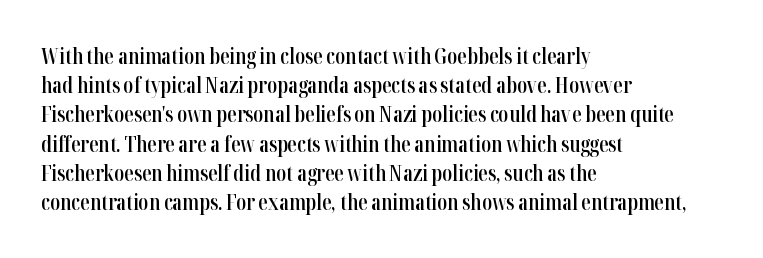
The image shows 21 px text type, upright; set left-aligned, normal line spacing (1.39x), normal letter spacing, not underlined.
